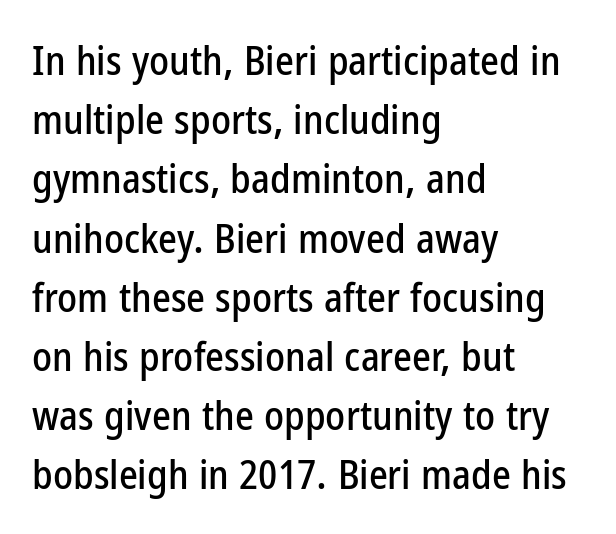
Q: Is the text italic (slanted)? A: No, it is upright.
Q: Is the typeface a serif or a sans-serif typeface? A: Sans-serif.
Q: Is the text underlined? A: No.
Q: How is the paragraph aligned? A: Left-aligned.
Q: Is the spacing between letters normal or unusually wide? A: Normal.
Q: Is the spacing between lines tight, normal or loose? A: Normal.
Q: Width (condensed, normal, or wide)? A: Condensed.
Q: Stroke contrast? A: Low.
Q: x-height? A: Medium.
Q: Monospaced? A: No.
